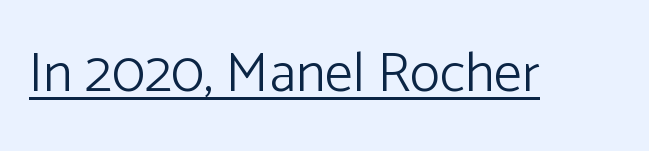
{"serif": "no", "italic": "no", "bold": "no", "weight": "light", "width": "normal", "stroke_contrast": "low", "x_height": "medium", "monospaced": "no", "underline": "yes", "letter_spacing": "normal", "letter_spacing_em": 0.0, "glyph_px": 56}
